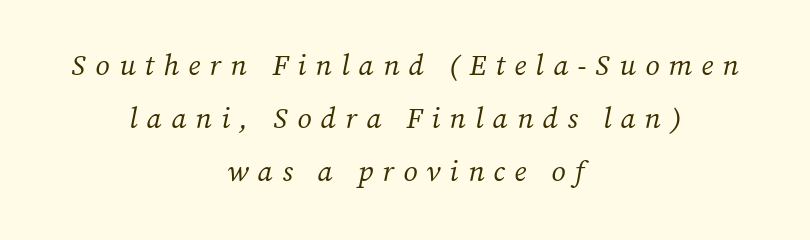
Q: Is the text bold? A: No.
Q: Is the text italic (slanted)? A: Yes, it leans right by about 12 degrees.
Q: Is the typeface a serif or a sans-serif typeface? A: Serif.
Q: Is the text underlined? A: No.
Q: How is the paragraph aligned? A: Centered.
Q: Is the spacing between letters normal or unusually wide? A: Unusually wide.
Q: Width (condensed, normal, or wide)? A: Normal.
Q: Stroke contrast? A: Medium.
Q: x-height? A: Medium.
Q: Monospaced? A: No.
